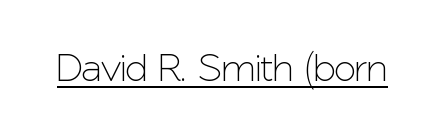
Q: Is the text italic (slanted)? A: No, it is upright.
Q: Is the typeface a serif or a sans-serif typeface? A: Sans-serif.
Q: Is the text underlined? A: Yes.
Q: Is the spacing between letters normal or unusually wide? A: Normal.
Q: Width (condensed, normal, or wide)? A: Normal.
Q: Stroke contrast? A: Low.
Q: x-height? A: Medium.
Q: Monospaced? A: No.
